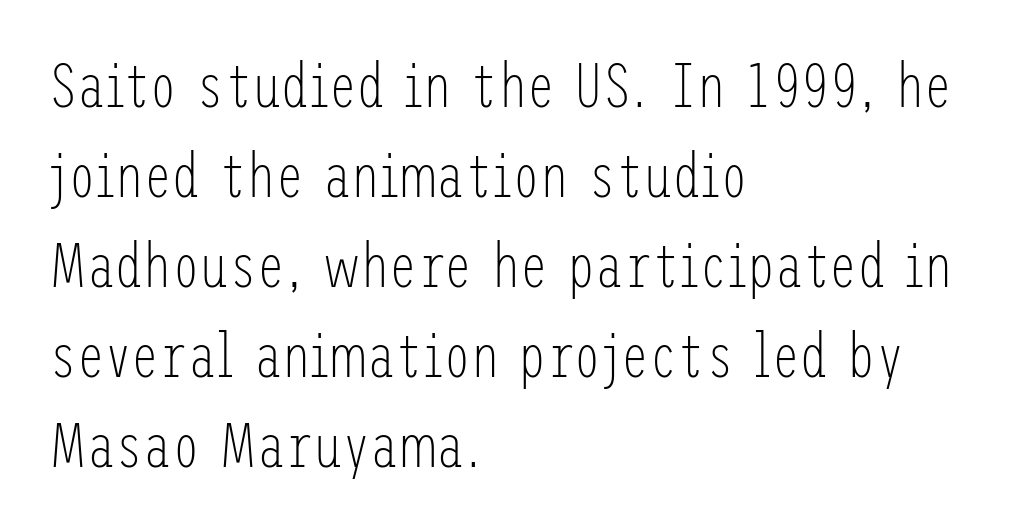
{"serif": "no", "italic": "no", "bold": "no", "weight": "light", "width": "condensed", "stroke_contrast": "low", "x_height": "medium", "underline": "no", "align": "left", "line_spacing": "normal", "line_spacing_ratio": 1.43, "letter_spacing": "normal", "letter_spacing_em": 0.0, "glyph_px": 63}
